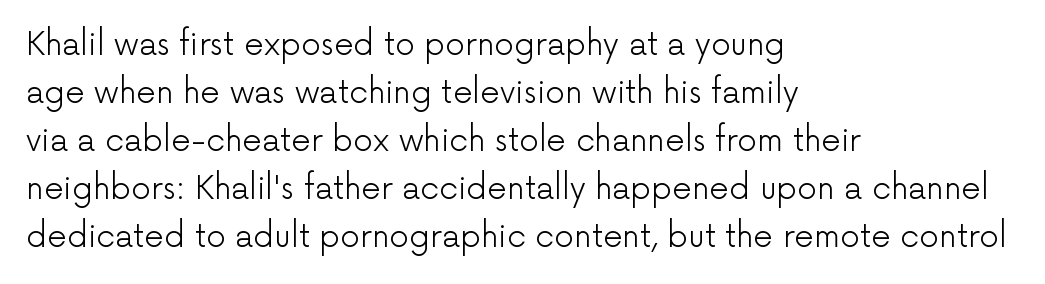
Q: Is the text bold? A: No.
Q: Is the text italic (slanted)? A: No, it is upright.
Q: Is the typeface a serif or a sans-serif typeface? A: Sans-serif.
Q: Is the text underlined? A: No.
Q: How is the paragraph aligned? A: Left-aligned.
Q: Is the spacing between letters normal or unusually wide? A: Normal.
Q: Is the spacing between lines tight, normal or loose? A: Normal.
Q: Width (condensed, normal, or wide)? A: Normal.
Q: Stroke contrast? A: Low.
Q: x-height? A: Medium.
Q: Monospaced? A: No.
